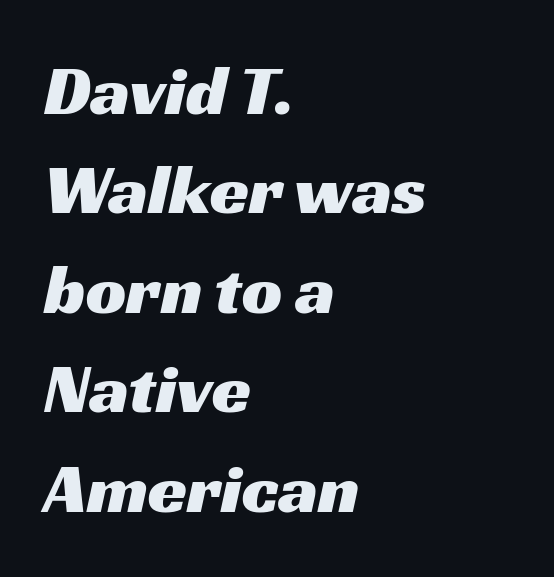
The image shows 71 px wide sans-serif type; set left-aligned, normal line spacing (1.4x), normal letter spacing, not underlined; medium stroke contrast and a medium x-height.
